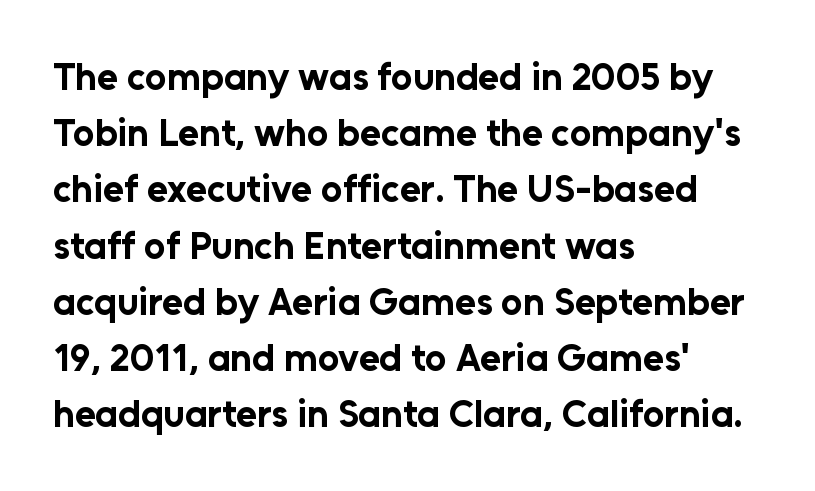
{"serif": "no", "italic": "no", "bold": "yes", "weight": "bold", "width": "normal", "stroke_contrast": "low", "x_height": "medium", "monospaced": "no", "underline": "no", "align": "left", "line_spacing": "normal", "line_spacing_ratio": 1.48, "letter_spacing": "normal", "letter_spacing_em": 0.0, "glyph_px": 38}
